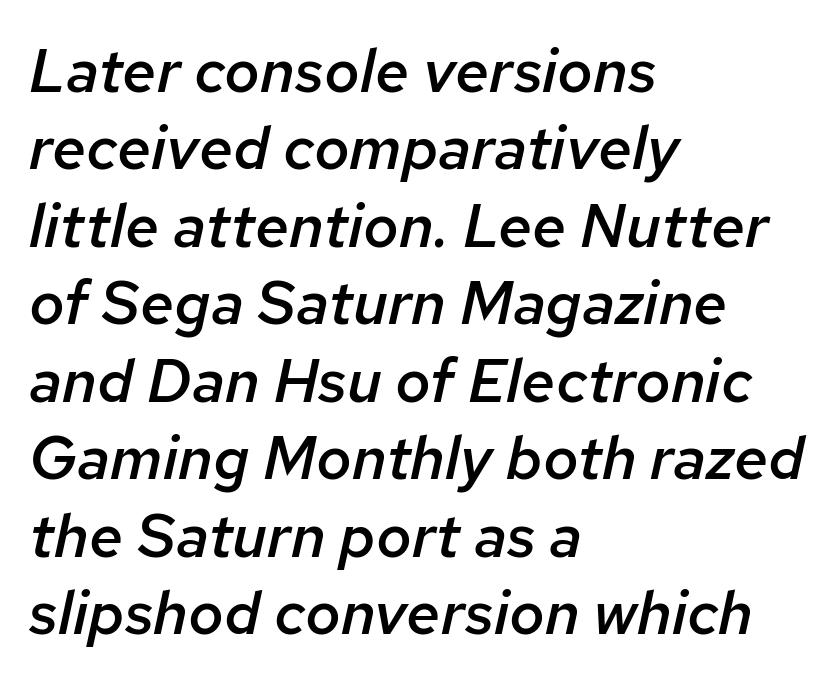
The image shows 61 px semibold type, italic (leaning right); set left-aligned, normal line spacing (1.27x), normal letter spacing, not underlined; low stroke contrast and a medium x-height.
